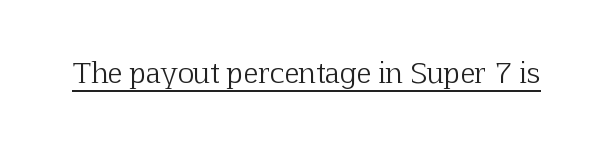
The image shows 28 px light serif type, upright; set normal letter spacing, underlined; low stroke contrast and a medium x-height.
